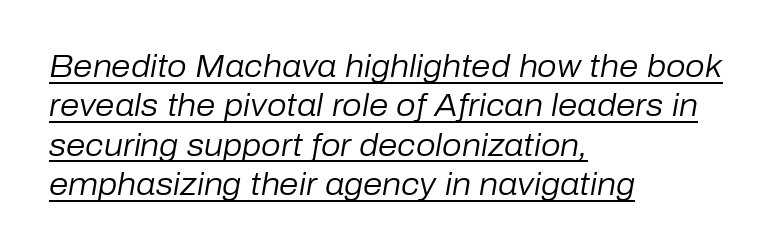
Each letter keeps its own natural width here, so spacing adapts to shape. The rendering uses a moderate line-height, typical for paragraphs. The text block is weighted toward the left margin, trailing off unevenly rightward. In terms of posture, this sample is oblique.
